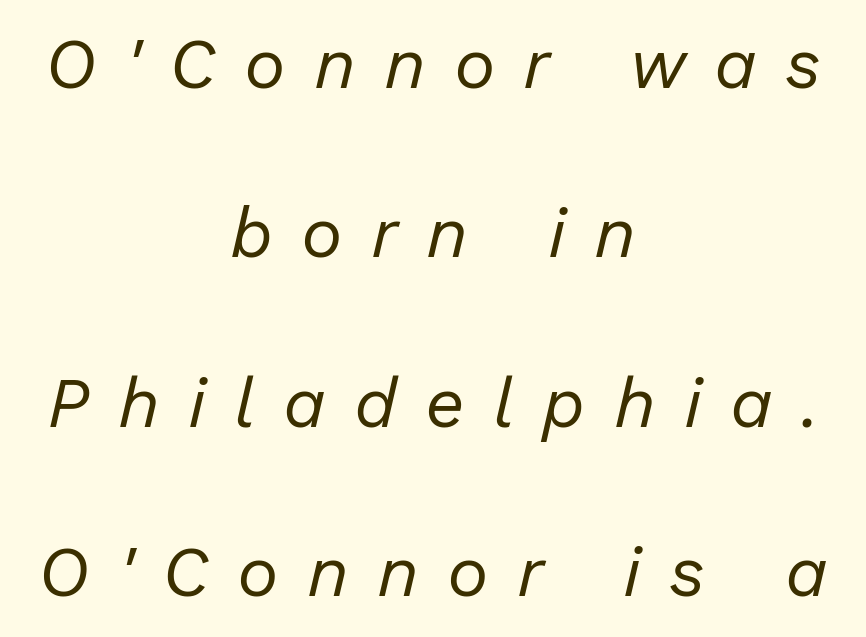
The gap between lines stays unmarked. The rag falls on both sides of this text block equally. The space between consecutive lines is lavish. The whole block is typeset with a tilt.
